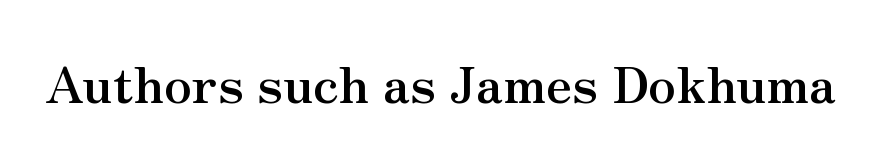
The image shows 50 px semibold serif type, upright; set normal letter spacing, not underlined; medium stroke contrast and a small x-height.
